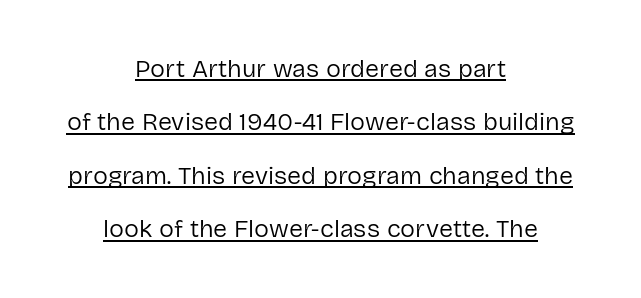
The image shows 25 px text type, upright; set centered, loose line spacing (2.14x), normal letter spacing, underlined.
